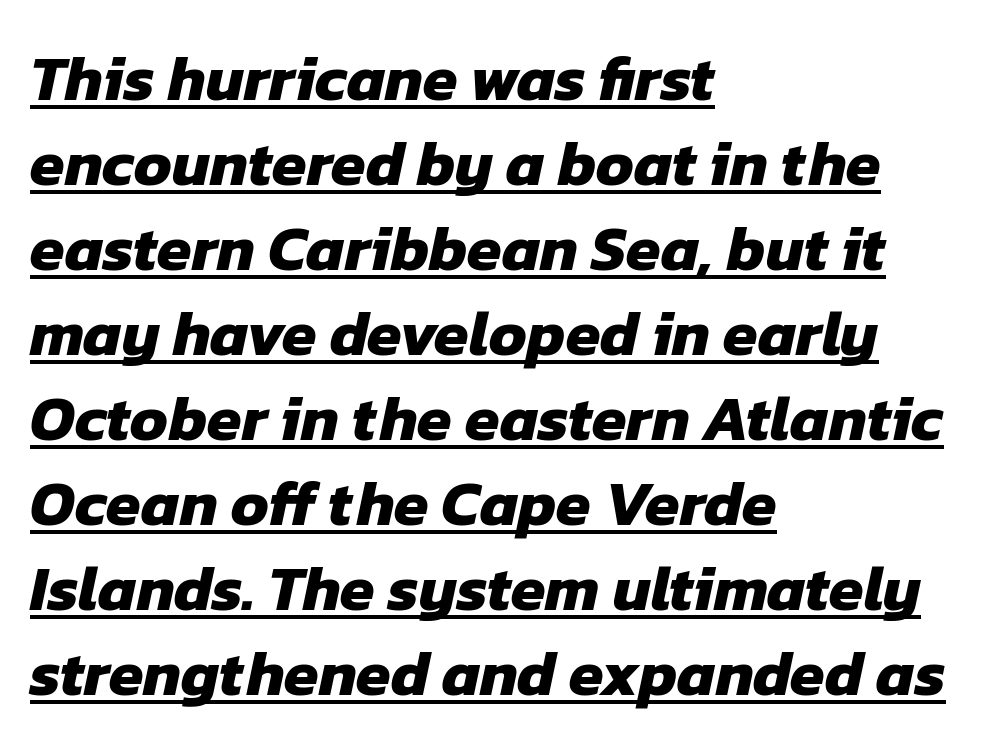
The image shows 63 px heavy sans-serif type; set left-aligned, normal line spacing (1.35x), normal letter spacing, underlined; low stroke contrast and a medium x-height.
